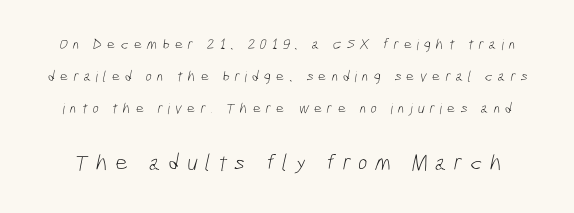
The image shows 23 px text type; set loose line spacing (2.13x), unusually wide letter spacing (+0.31 em), not underlined; the second (bottom) block is 1.53x larger.
